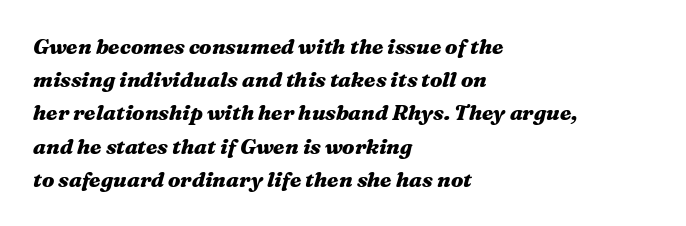
Q: Is the text bold? A: Yes.
Q: Is the text italic (slanted)? A: Yes, it leans right by about 16 degrees.
Q: Is the text underlined? A: No.
Q: How is the paragraph aligned? A: Left-aligned.
Q: Is the spacing between letters normal or unusually wide? A: Normal.
Q: Is the spacing between lines tight, normal or loose? A: Normal.
